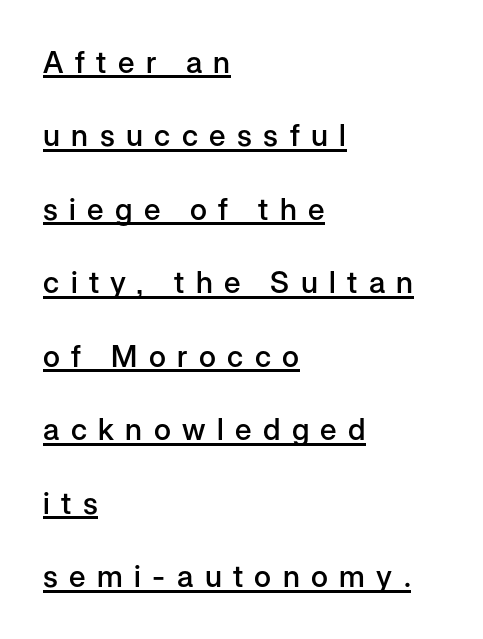
Q: Is the text bold? A: Semi-bold.
Q: Is the text italic (slanted)? A: No, it is upright.
Q: Is the typeface a serif or a sans-serif typeface? A: Sans-serif.
Q: Is the text underlined? A: Yes.
Q: How is the paragraph aligned? A: Left-aligned.
Q: Is the spacing between letters normal or unusually wide? A: Unusually wide.
Q: Is the spacing between lines tight, normal or loose? A: Loose.
Q: Width (condensed, normal, or wide)? A: Normal.
Q: Stroke contrast? A: Low.
Q: x-height? A: Medium.
Q: Monospaced? A: No.
